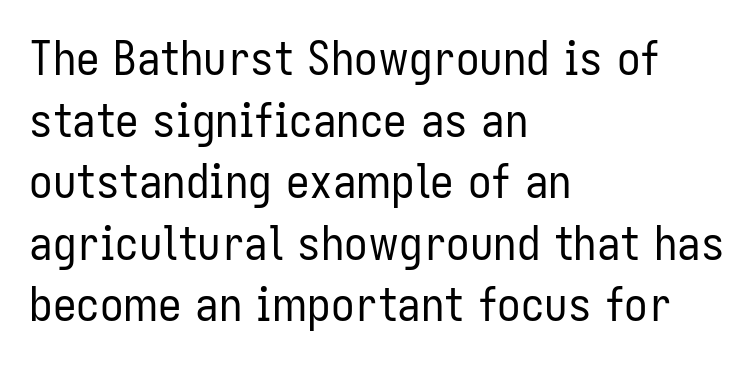
Weight: not bold — regular or lighter. Check where the strokes stop: nothing finishes them off — pure sans. Unlike italic type, these characters show no tilt at all. This rendering leaves character spacing at its baseline value. Letters rest on an invisible, unmarked baseline. The rendering anchors every line to the left-hand side.
